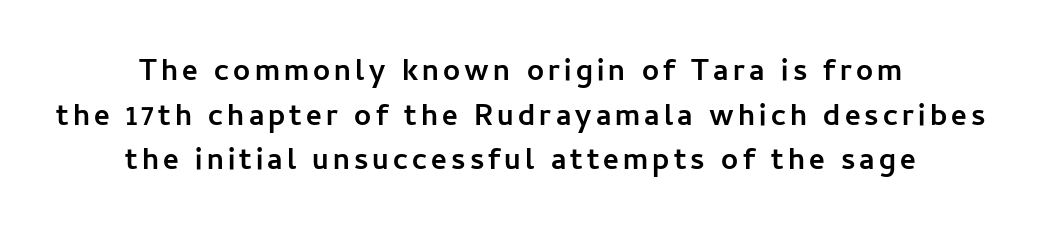
Q: Is the text bold? A: Yes.
Q: Is the text italic (slanted)? A: No, it is upright.
Q: Is the typeface a serif or a sans-serif typeface? A: Sans-serif.
Q: Is the text underlined? A: No.
Q: How is the paragraph aligned? A: Centered.
Q: Is the spacing between lines tight, normal or loose? A: Normal.
Q: Width (condensed, normal, or wide)? A: Normal.
Q: Stroke contrast? A: Low.
Q: x-height? A: Medium.
Q: Monospaced? A: No.
